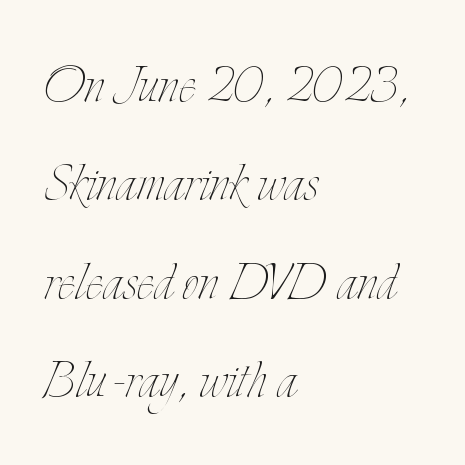
The lines in this sample share a left origin and differ only in where they stop. Is the type heavy? It reads as light-to-regular instead. Honestly, the letter spacing is just normal — you wouldn't notice it. The designer left line spacing at the default.
